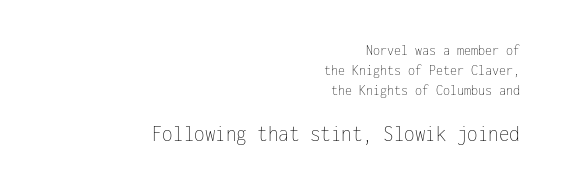
The image shows 24 px text type, upright; set right-aligned, normal line spacing (1.25x), normal letter spacing, not underlined; the second (bottom) block is 1.5x larger.
